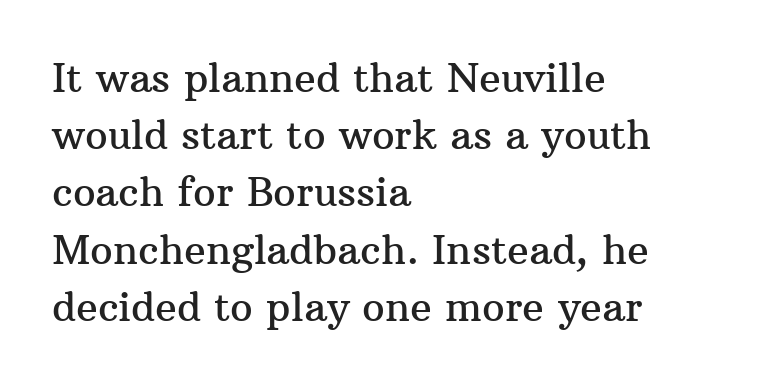
{"serif": "yes", "italic": "no", "width": "normal", "stroke_contrast": "medium", "x_height": "medium", "monospaced": "no", "underline": "no", "align": "left", "line_spacing": "normal", "line_spacing_ratio": 1.43, "letter_spacing": "normal", "letter_spacing_em": 0.0, "glyph_px": 40}
